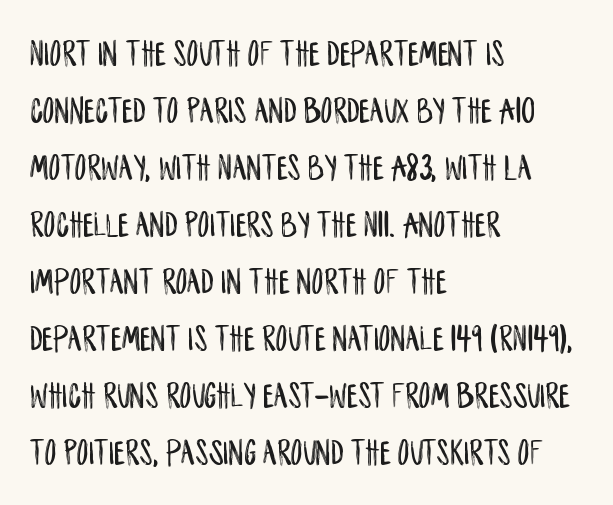
Q: Is the text italic (slanted)? A: No, it is upright.
Q: Is the typeface a serif or a sans-serif typeface? A: Sans-serif.
Q: Is the text underlined? A: No.
Q: How is the paragraph aligned? A: Left-aligned.
Q: Is the spacing between letters normal or unusually wide? A: Normal.
Q: Is the spacing between lines tight, normal or loose? A: Normal.
Q: Width (condensed, normal, or wide)? A: Condensed.
Q: Stroke contrast? A: Low.
Q: x-height? A: Large.
Q: Monospaced? A: No.
